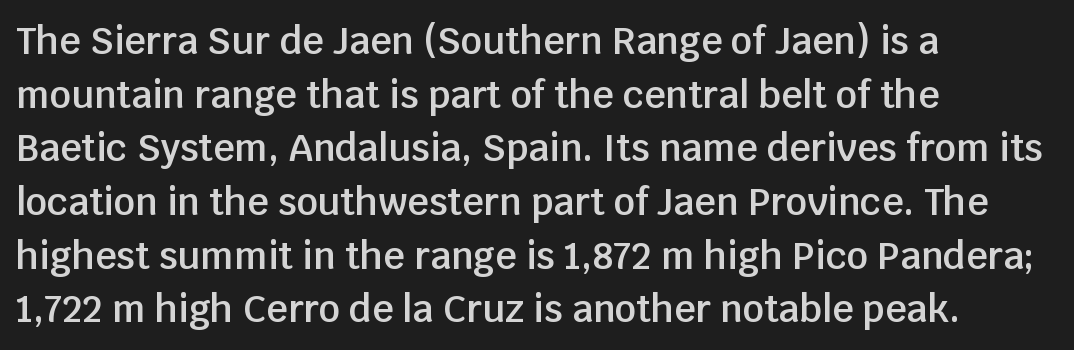
The image shows 37 px semibold sans-serif type, upright; set left-aligned, normal line spacing (1.45x), normal letter spacing, not underlined; low stroke contrast and a large x-height.
